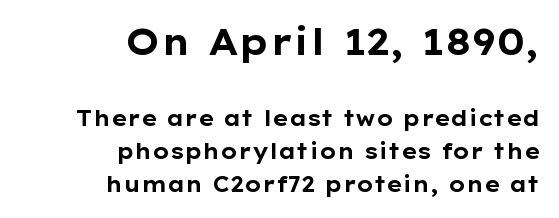
{"serif": "no", "italic": "no", "bold": "yes", "weight": "bold", "width": "wide", "stroke_contrast": "low", "x_height": "medium", "monospaced": "no", "underline": "no", "align": "right", "line_spacing": "normal", "line_spacing_ratio": 1.58, "letter_spacing": "normal", "letter_spacing_em": 0.0, "larger_block": "first", "size_ratio": 1.71, "glyph_px": 36}
